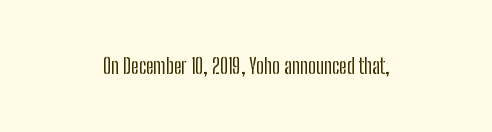
{"italic": "no", "underline": "no", "align": "center", "letter_spacing": "normal", "letter_spacing_em": 0.0, "glyph_px": 21}
